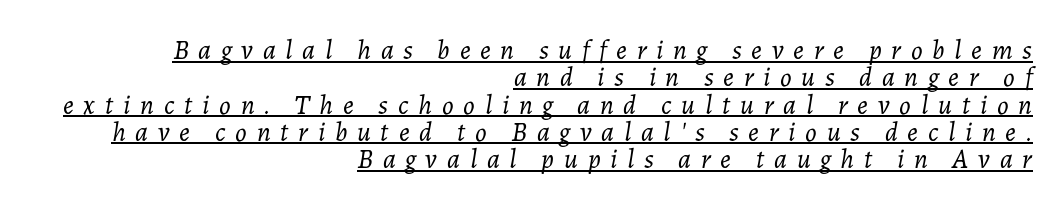
The image shows 27 px text type, italic (leaning right); set right-aligned, tight line spacing (1.01x), unusually wide letter spacing (+0.36 em), underlined.
